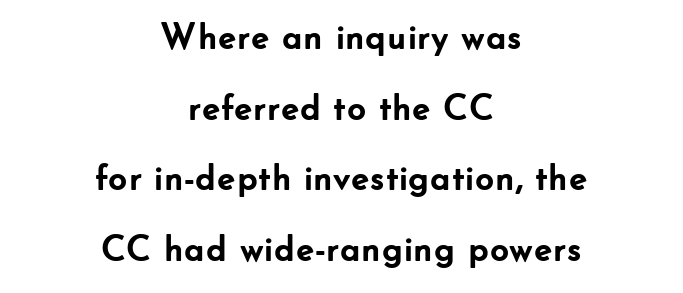
Type style note: lacks serifs. You could not count columns in this text — the font is proportionally spaced. It's the straight-up-and-down kind of type. The font is running at its bold setting. Leading is clearly above the norm, producing a sparse column. The typesetter chose a symmetrical, centered arrangement here.
